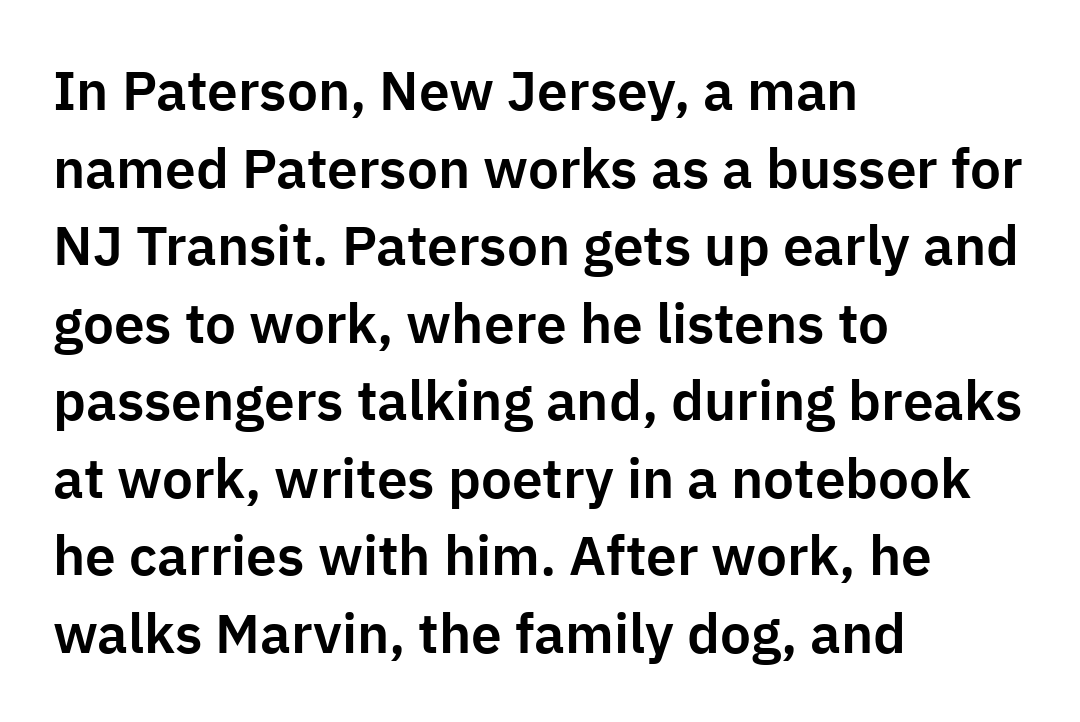
A clean baseline with only descenders dipping below it. Compared with typical body copy, the letter spacing here is the same. What's the leading like? Ordinary, nothing unusual. Proportional: the letters do not fall into vertical columns. The paragraph has a hard left edge and a soft right edge.
